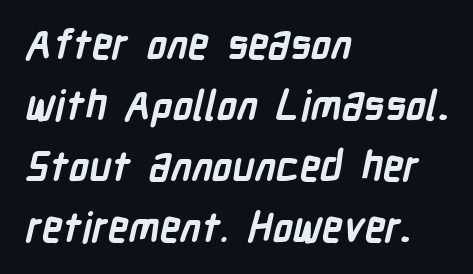
{"serif": "no", "bold": "yes", "weight": "semibold", "width": "condensed", "stroke_contrast": "low", "x_height": "medium", "monospaced": "no", "underline": "no", "align": "left", "line_spacing": "normal", "line_spacing_ratio": 1.49, "letter_spacing": "normal", "letter_spacing_em": 0.0, "glyph_px": 41}
